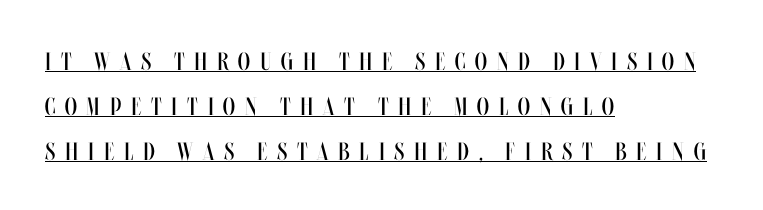
Q: Is the text bold? A: No.
Q: Is the text italic (slanted)? A: No, it is upright.
Q: Is the text underlined? A: Yes.
Q: How is the paragraph aligned? A: Left-aligned.
Q: Is the spacing between letters normal or unusually wide? A: Unusually wide.
